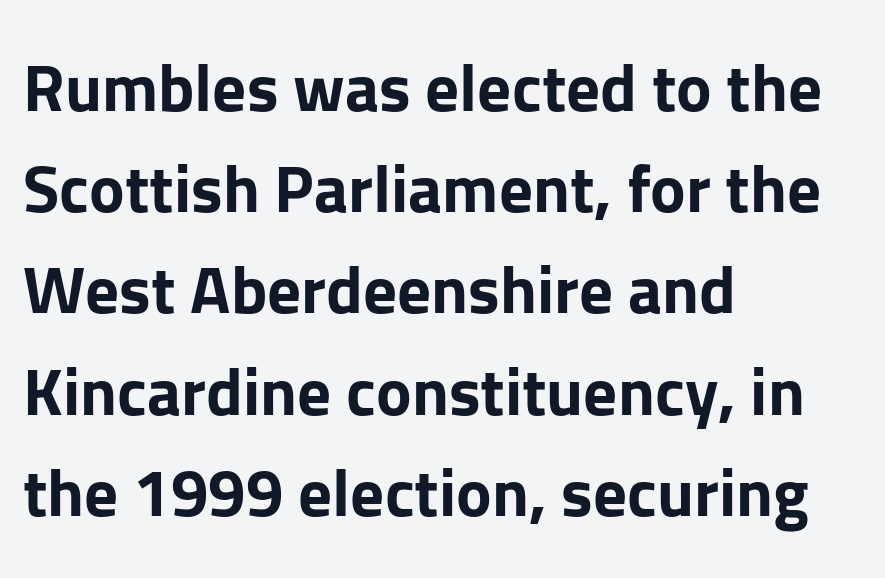
Quick note: interline space is typical. The glyphs in this specimen are sans serif. Is this a fixed-width face? No — the glyphs have proportional, varying widths. Heavy-handed strokes throughout: this text is bold. The passage is arranged the way most books set body copy — flush left.
